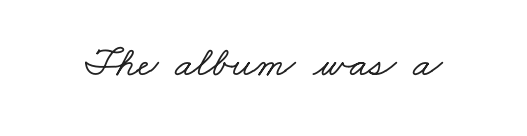
The image shows 43 px wide serif type; set normal letter spacing, not underlined; low stroke contrast and a small x-height.
